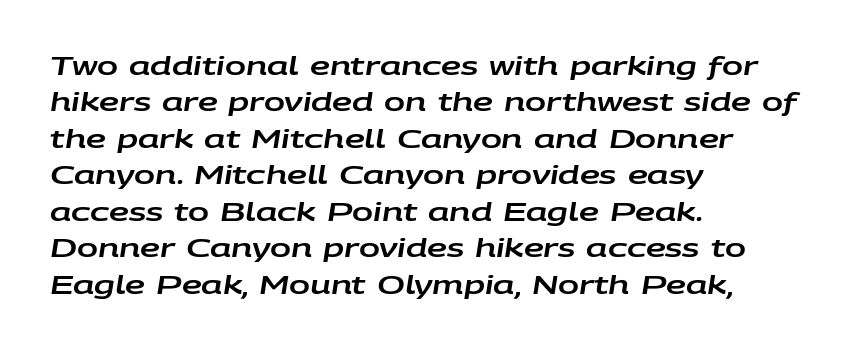
The image shows 25 px text type, italic (leaning right); set left-aligned, normal line spacing (1.46x), normal letter spacing, not underlined.
